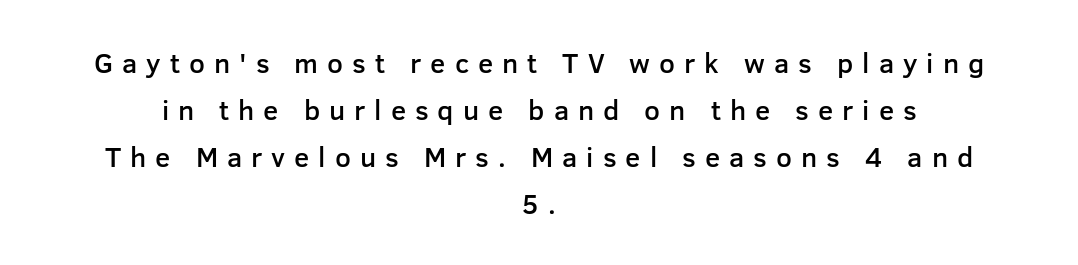
The image shows 28 px semibold sans-serif type, upright; set centered, normal line spacing (1.68x), unusually wide letter spacing (+0.32 em), not underlined; low stroke contrast and a medium x-height.
